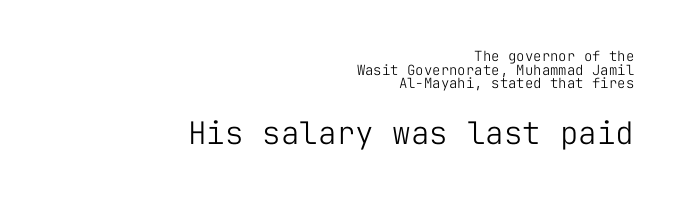
The image shows 31 px light sans-serif type, upright, monospaced; set right-aligned, tight line spacing (0.98x), normal letter spacing, not underlined; the second (bottom) block is 2.21x larger; low stroke contrast and a medium x-height.
